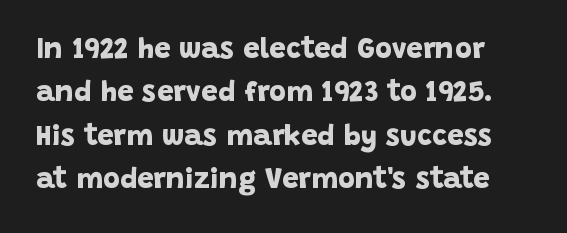
{"serif": "no", "bold": "yes", "weight": "bold", "width": "normal", "stroke_contrast": "low", "x_height": "large", "monospaced": "no", "underline": "no", "line_spacing": "normal", "line_spacing_ratio": 1.5, "letter_spacing": "normal", "letter_spacing_em": 0.0, "glyph_px": 29}
